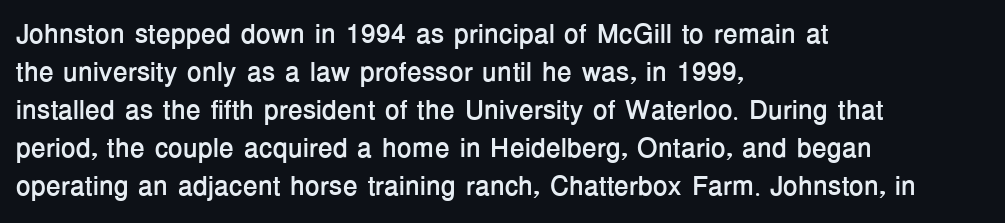
{"italic": "no", "bold": "yes", "underline": "no", "align": "left", "line_spacing": "normal", "line_spacing_ratio": 1.41, "letter_spacing": "normal", "letter_spacing_em": 0.0, "glyph_px": 27}
